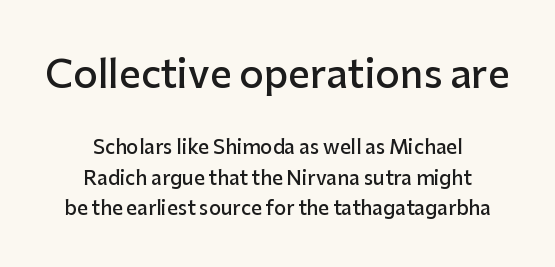
{"serif": "no", "italic": "no", "bold": "semi", "weight": "semibold", "width": "normal", "stroke_contrast": "low", "x_height": "medium", "monospaced": "no", "underline": "no", "align": "center", "line_spacing": "normal", "line_spacing_ratio": 1.6, "letter_spacing": "normal", "letter_spacing_em": 0.0, "larger_block": "first", "size_ratio": 2.0, "glyph_px": 38}
